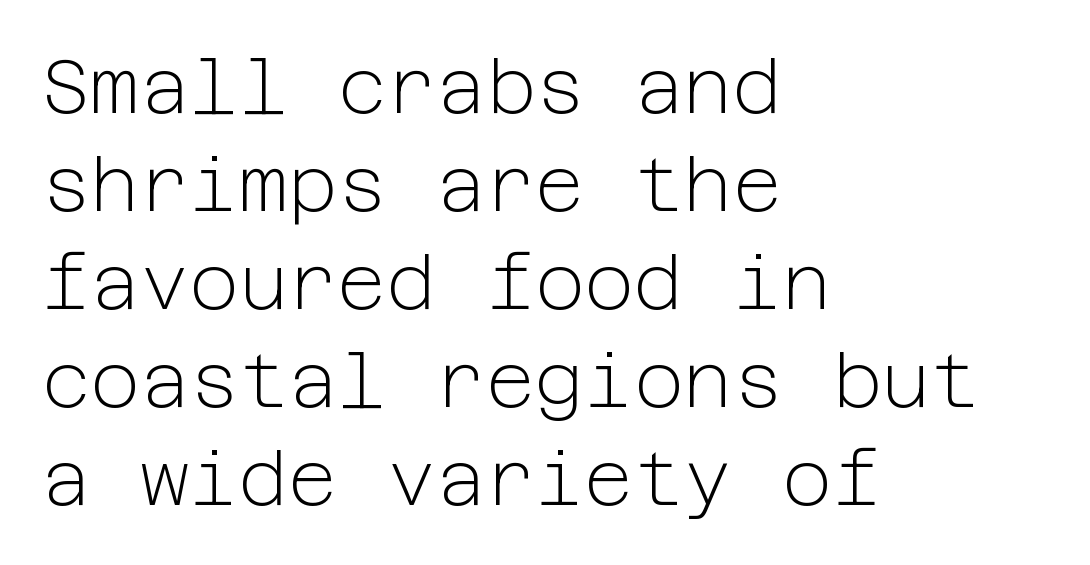
Stroke thickness stays within the range of a standard reading face or lighter. Characters remain perfectly vertical along every line. Stroke terminals: plain, sans-serif. Leading matches the norm, producing a regular column.
